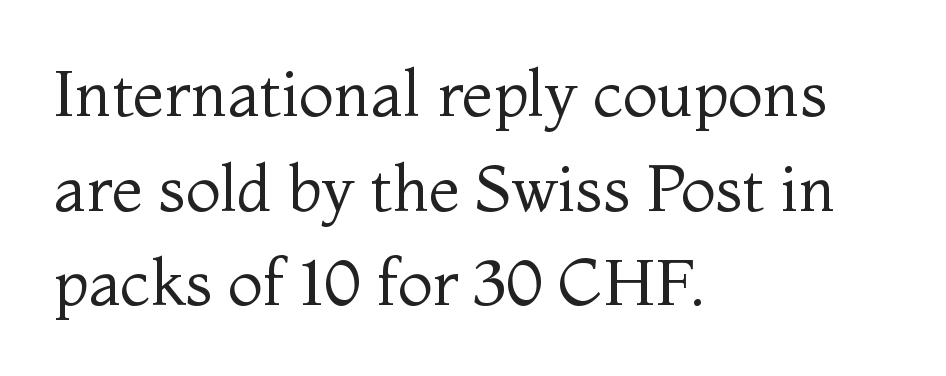
The image shows 64 px regular-weight serif type, upright; set left-aligned, normal line spacing (1.48x), normal letter spacing, not underlined; medium stroke contrast and a medium x-height.
